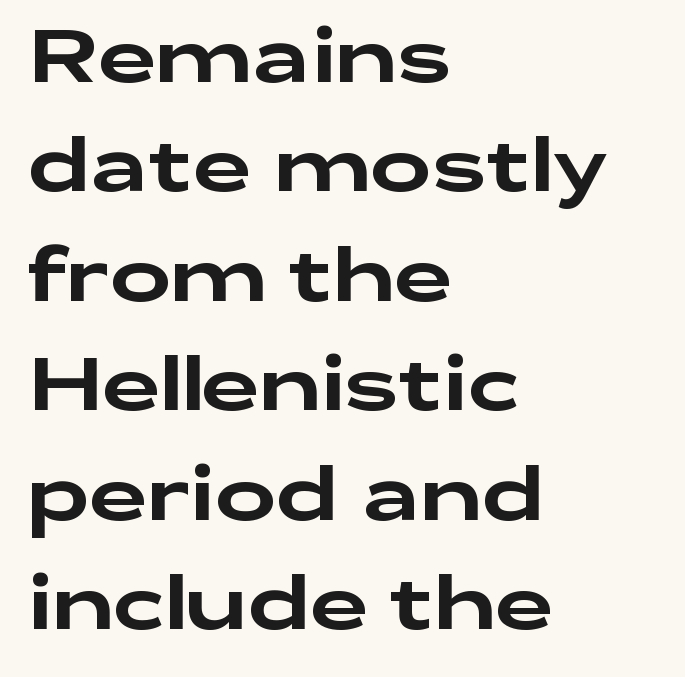
{"serif": "no", "italic": "no", "width": "wide", "stroke_contrast": "low", "x_height": "medium", "monospaced": "no", "underline": "no", "align": "left", "line_spacing": "normal", "line_spacing_ratio": 1.5, "letter_spacing": "normal", "letter_spacing_em": 0.0, "glyph_px": 73}
